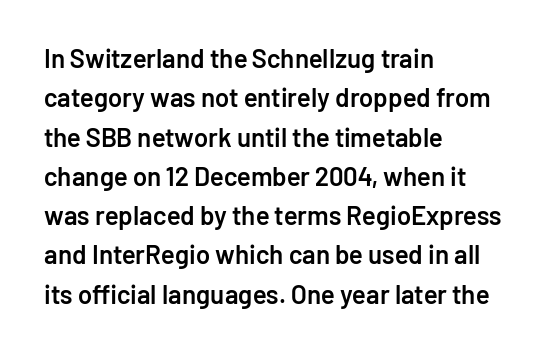
Q: Is the text bold? A: Semi-bold.
Q: Is the text italic (slanted)? A: No, it is upright.
Q: Is the text underlined? A: No.
Q: How is the paragraph aligned? A: Left-aligned.
Q: Is the spacing between letters normal or unusually wide? A: Normal.
Q: Is the spacing between lines tight, normal or loose? A: Normal.
